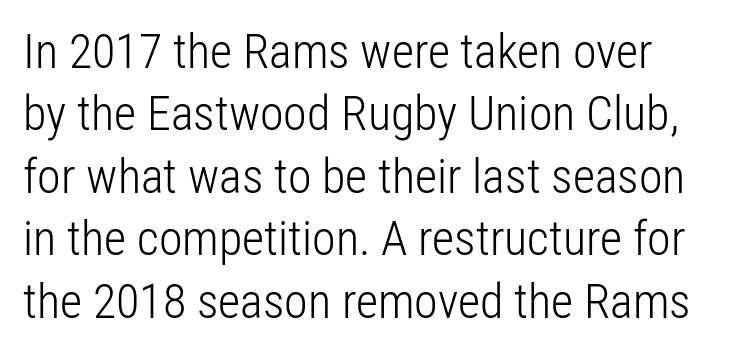
The image shows 48 px light, condensed sans-serif type, upright; set normal line spacing (1.3x), normal letter spacing, not underlined; low stroke contrast and a medium x-height.
